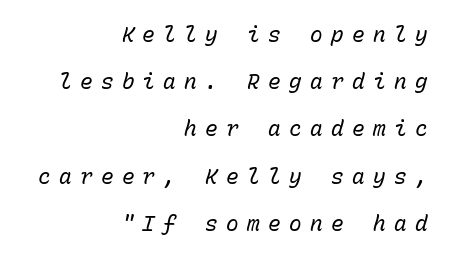
Q: Is the text bold? A: No.
Q: Is the text italic (slanted)? A: Yes, it leans right by about 15 degrees.
Q: Is the text underlined? A: No.
Q: How is the paragraph aligned? A: Right-aligned.
Q: Is the spacing between letters normal or unusually wide? A: Unusually wide.
Q: Is the spacing between lines tight, normal or loose? A: Loose.
